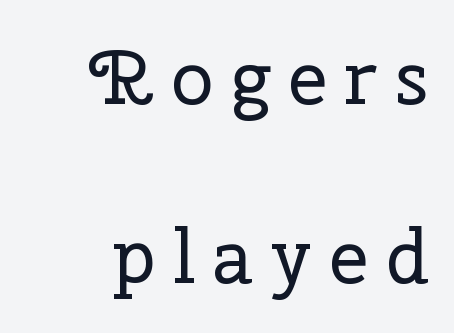
The image shows 76 px regular-weight serif type, upright; set right-aligned, loose line spacing (2.36x), unusually wide letter spacing (+0.24 em), not underlined; low stroke contrast and a medium x-height.
